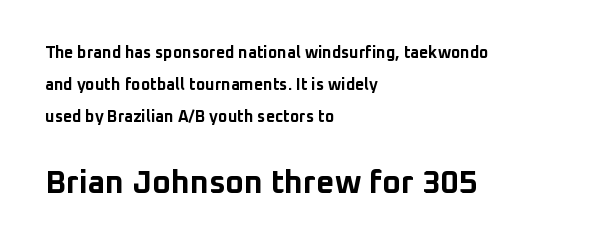
This sample is left-justified, so line endings fall wherever the words run out. Visually, the bottom section dominates because its glyphs are scaled up. The specimen omits any rule beneath the text block's lines. Vertical spacing — loose. Stroke terminals: plain, sans-serif.
